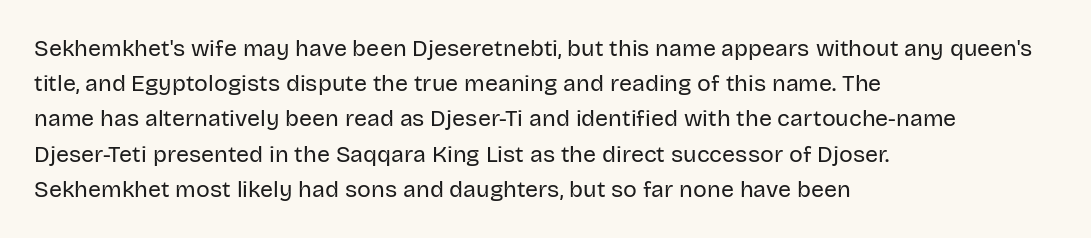
Q: Is the text bold? A: No.
Q: Is the text italic (slanted)? A: No, it is upright.
Q: Is the text underlined? A: No.
Q: How is the paragraph aligned? A: Left-aligned.
Q: Is the spacing between letters normal or unusually wide? A: Normal.
Q: Is the spacing between lines tight, normal or loose? A: Normal.
